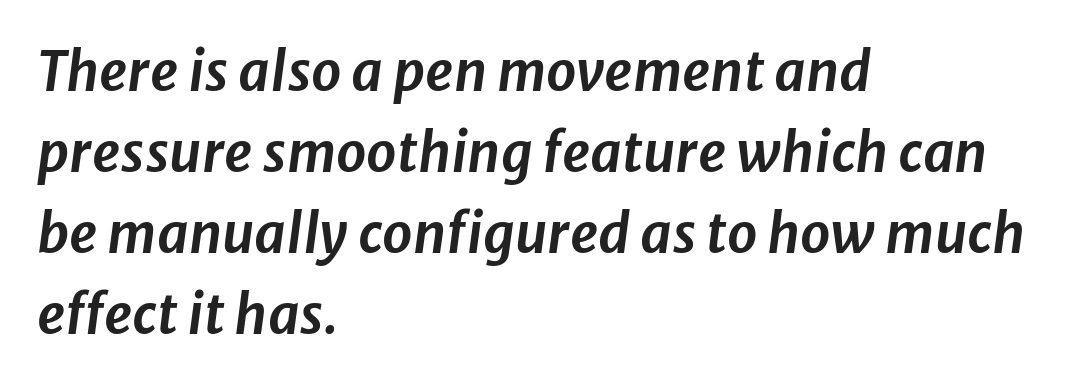
{"italic": "yes", "lean": "right", "slant_degrees": 8, "width": "normal", "stroke_contrast": "low", "x_height": "medium", "monospaced": "no", "underline": "no", "align": "left", "line_spacing": "normal", "line_spacing_ratio": 1.5, "letter_spacing": "normal", "letter_spacing_em": 0.0, "glyph_px": 54}
